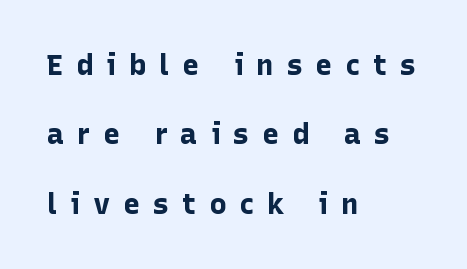
{"serif": "no", "italic": "no", "bold": "yes", "weight": "bold", "width": "normal", "stroke_contrast": "low", "x_height": "medium", "monospaced": "no", "underline": "no", "align": "left", "line_spacing": "loose", "line_spacing_ratio": 2.39, "letter_spacing": "wide", "letter_spacing_em": 0.44, "glyph_px": 29}
